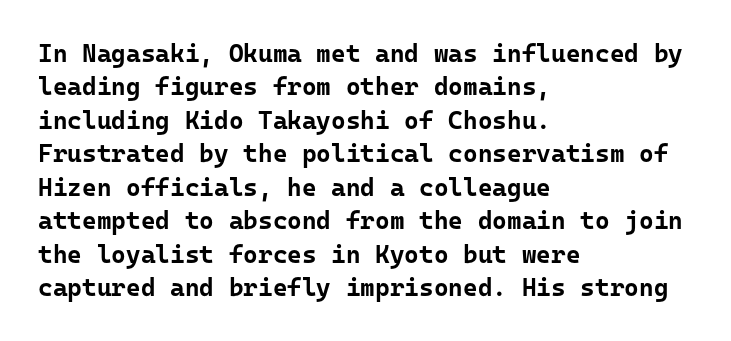
{"italic": "no", "bold": "yes", "underline": "no", "align": "left", "line_spacing": "normal", "line_spacing_ratio": 1.34, "letter_spacing": "normal", "letter_spacing_em": 0.0, "glyph_px": 25}
